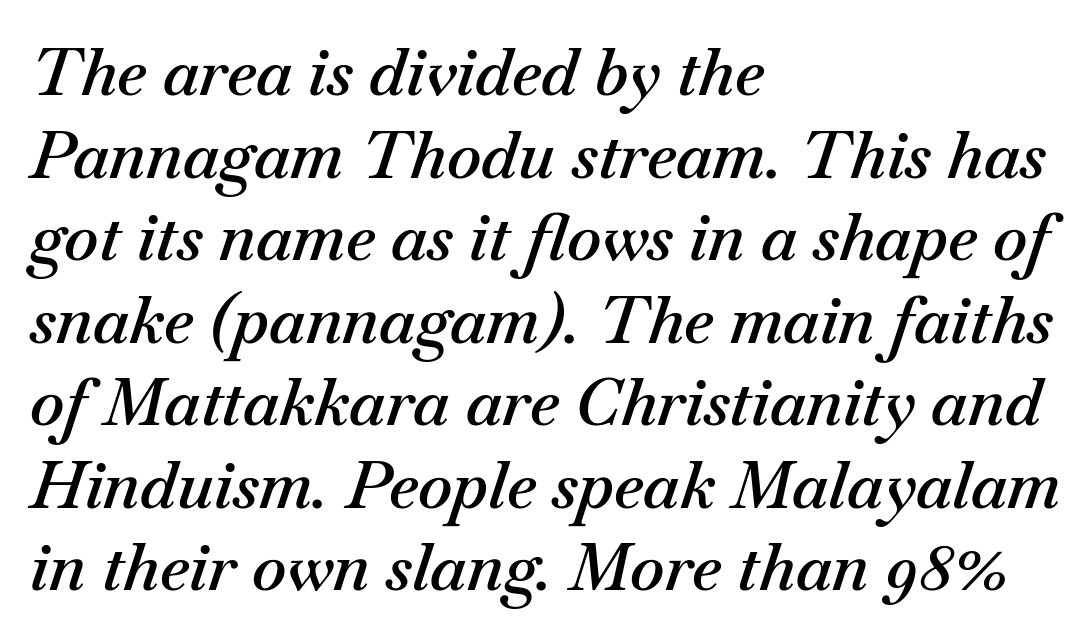
The image shows 65 px semibold type, italic (leaning right); set left-aligned, normal line spacing (1.27x), normal letter spacing, not underlined; medium stroke contrast and a small x-height.
